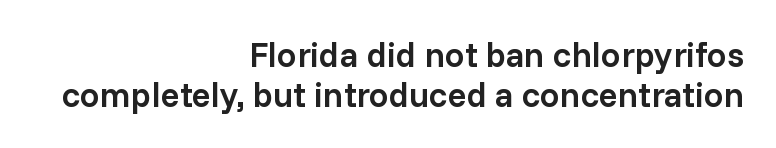
Q: Is the text bold? A: Semi-bold.
Q: Is the text italic (slanted)? A: No, it is upright.
Q: Is the typeface a serif or a sans-serif typeface? A: Sans-serif.
Q: Is the text underlined? A: No.
Q: How is the paragraph aligned? A: Right-aligned.
Q: Is the spacing between letters normal or unusually wide? A: Normal.
Q: Is the spacing between lines tight, normal or loose? A: Tight.
Q: Width (condensed, normal, or wide)? A: Normal.
Q: Stroke contrast? A: Low.
Q: x-height? A: Medium.
Q: Monospaced? A: No.
